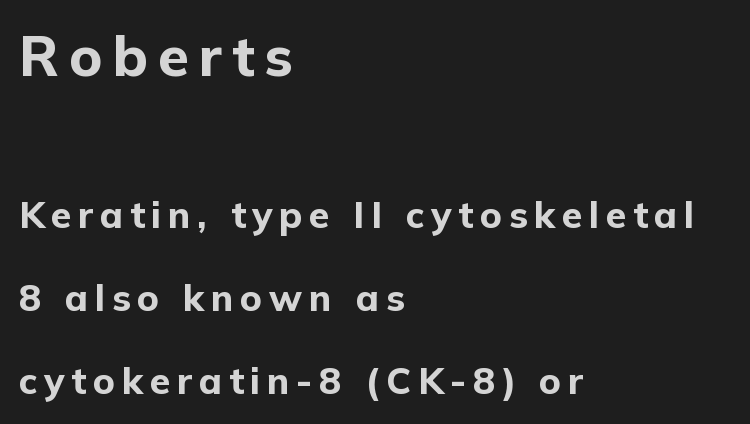
The image shows 56 px bold sans-serif type, upright; set left-aligned, loose line spacing (2.25x), not underlined; the first (top) block is 1.51x larger; low stroke contrast and a medium x-height.
